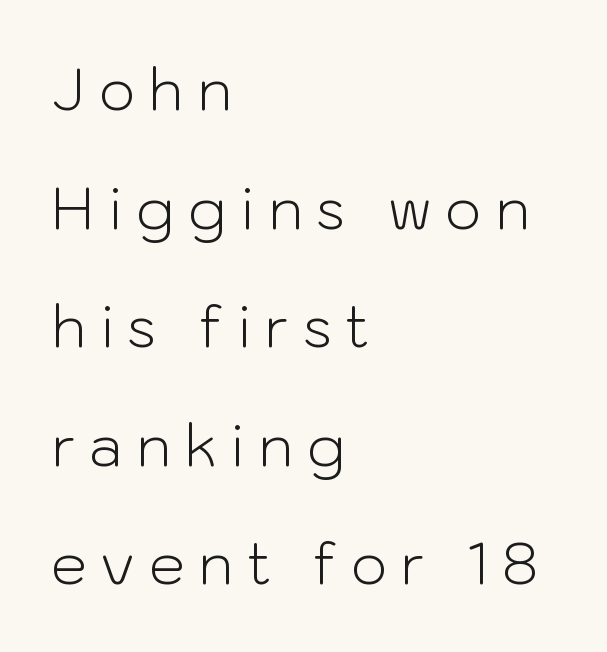
In terms of letterspacing, this is a distinctly airy, spread setting. Designer's note — italics off, roman on. Has an underline been added? It has not. This sample trades compactness for vertical openness between lines.
